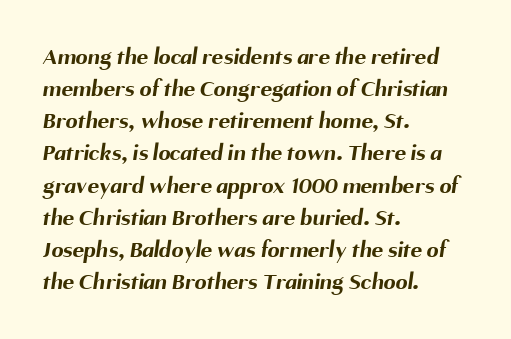
Q: Is the text bold? A: Yes.
Q: Is the text underlined? A: No.
Q: How is the paragraph aligned? A: Left-aligned.
Q: Is the spacing between letters normal or unusually wide? A: Normal.
Q: Is the spacing between lines tight, normal or loose? A: Normal.
